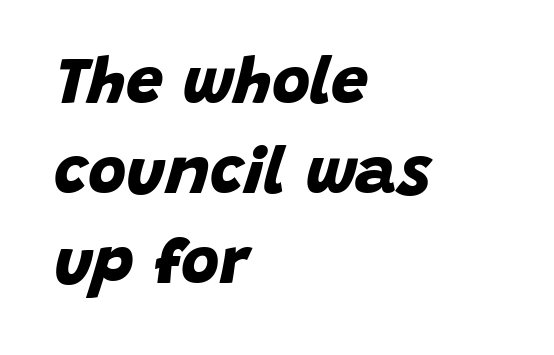
{"serif": "no", "bold": "yes", "weight": "bold", "width": "normal", "stroke_contrast": "low", "x_height": "large", "monospaced": "no", "underline": "no", "align": "left", "line_spacing": "normal", "line_spacing_ratio": 1.36, "letter_spacing": "normal", "letter_spacing_em": 0.0, "glyph_px": 66}
